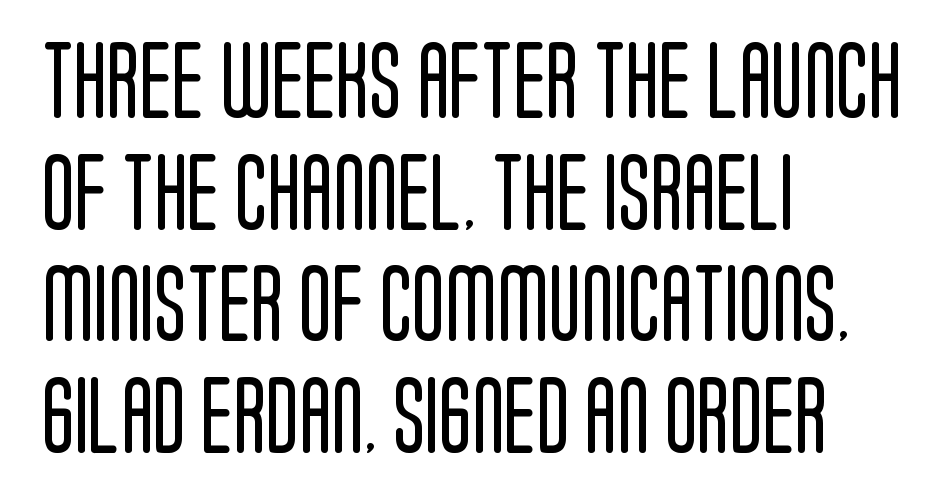
The space beneath each line is pristine and unruled. The tracking reads as untouched default to a designer's eye. Where is the straight margin? On the left. Italic? Not at all — the glyphs are vertical.
